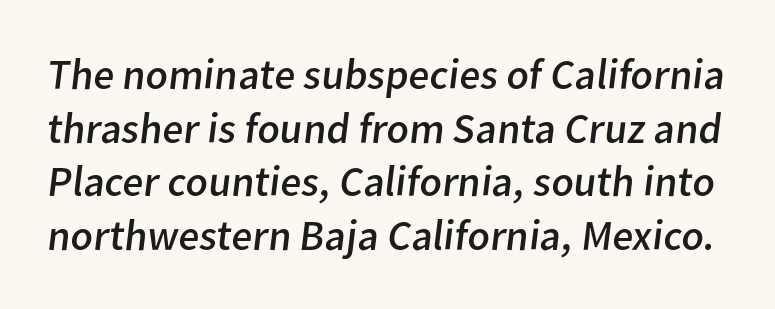
Evenly set lines give the paragraph a standard silhouette. Caption: standard tracking, unaltered. A light-to-regular cut is what we see here. The type family on display is of the sans-serif kind. Decoration check: the copy has no underline.
